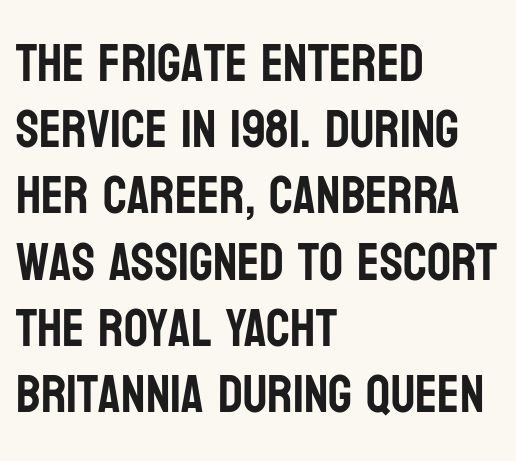
{"serif": "no", "italic": "no", "width": "condensed", "stroke_contrast": "low", "x_height": "large", "monospaced": "no", "underline": "no", "align": "left", "line_spacing": "normal", "line_spacing_ratio": 1.25, "letter_spacing": "normal", "letter_spacing_em": 0.0, "glyph_px": 53}
